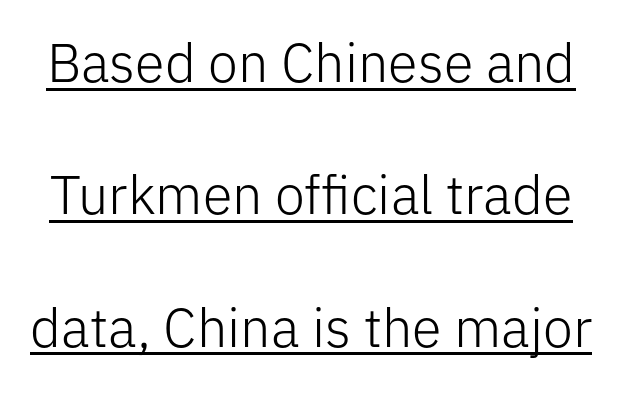
{"serif": "no", "italic": "no", "bold": "no", "weight": "light", "width": "normal", "stroke_contrast": "low", "x_height": "medium", "monospaced": "no", "underline": "yes", "line_spacing": "loose", "line_spacing_ratio": 2.45, "letter_spacing": "normal", "letter_spacing_em": 0.0, "glyph_px": 54}
